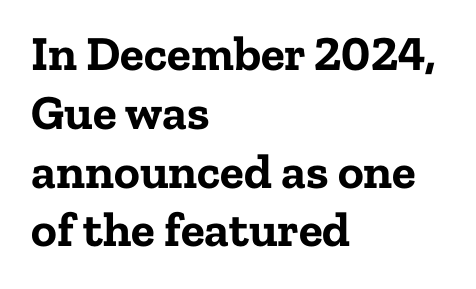
{"serif": "yes", "italic": "no", "bold": "yes", "weight": "bold", "width": "normal", "stroke_contrast": "low", "x_height": "medium", "monospaced": "no", "underline": "no", "align": "left", "line_spacing_ratio": 1.2, "letter_spacing": "normal", "letter_spacing_em": 0.0, "glyph_px": 49}
